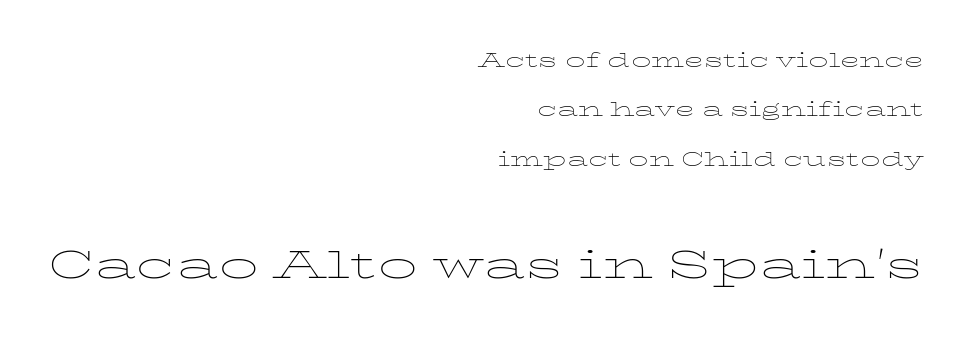
The image shows 52 px thin, wide type, upright; set right-aligned, loose line spacing (1.9x), normal letter spacing, not underlined; the second (bottom) block is 2.0x larger; low stroke contrast and a medium x-height.
